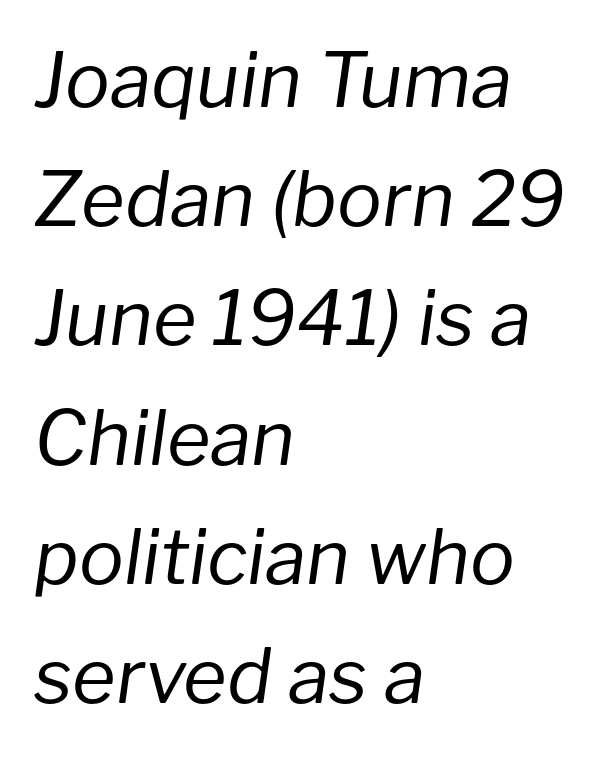
Q: Is the text bold? A: No.
Q: Is the text italic (slanted)? A: Yes, it leans right by about 8 degrees.
Q: Is the text underlined? A: No.
Q: How is the paragraph aligned? A: Left-aligned.
Q: Is the spacing between letters normal or unusually wide? A: Normal.
Q: Is the spacing between lines tight, normal or loose? A: Normal.
Q: Width (condensed, normal, or wide)? A: Normal.
Q: Stroke contrast? A: Low.
Q: x-height? A: Medium.
Q: Monospaced? A: No.
